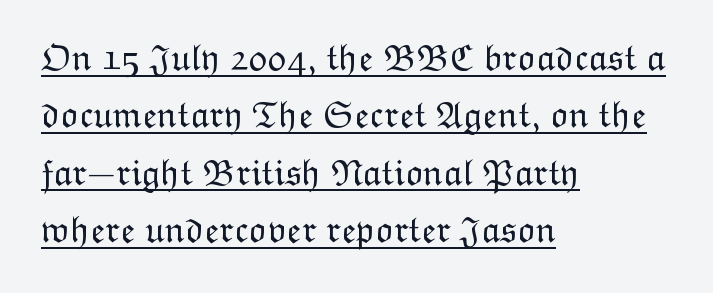
{"italic": "no", "bold": "no", "weight": "light", "width": "normal", "stroke_contrast": "low", "x_height": "medium", "monospaced": "no", "underline": "yes", "align": "left", "line_spacing": "normal", "line_spacing_ratio": 1.51, "letter_spacing": "normal", "letter_spacing_em": 0.0, "glyph_px": 38}
